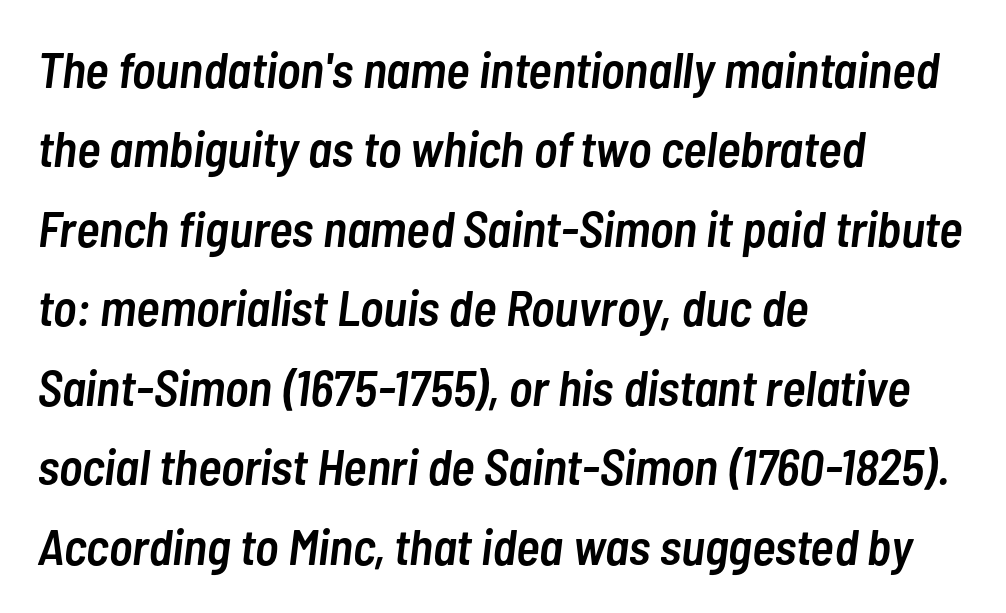
Q: Is the text bold? A: Semi-bold.
Q: Is the text italic (slanted)? A: Yes, it leans right by about 7 degrees.
Q: Is the text underlined? A: No.
Q: How is the paragraph aligned? A: Left-aligned.
Q: Is the spacing between letters normal or unusually wide? A: Normal.
Q: Is the spacing between lines tight, normal or loose? A: Normal.
Q: Width (condensed, normal, or wide)? A: Condensed.
Q: Stroke contrast? A: Low.
Q: x-height? A: Medium.
Q: Monospaced? A: No.
